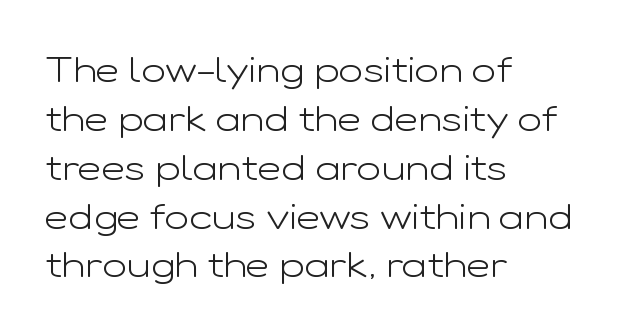
No extra ink here — the face is not bold. The font's upright variant was chosen for this text. The gaps between neighbouring characters are ordinary and unremarkable. Varying glyph widths throughout — classic text-font behaviour. The space between consecutive lines is moderate.
